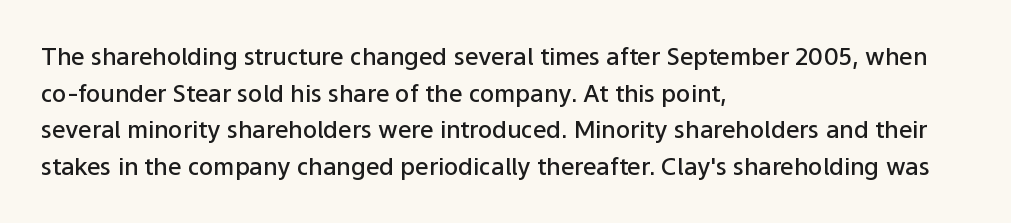
Q: Is the text bold? A: Semi-bold.
Q: Is the text italic (slanted)? A: No, it is upright.
Q: Is the text underlined? A: No.
Q: How is the paragraph aligned? A: Left-aligned.
Q: Is the spacing between letters normal or unusually wide? A: Normal.
Q: Is the spacing between lines tight, normal or loose? A: Normal.
